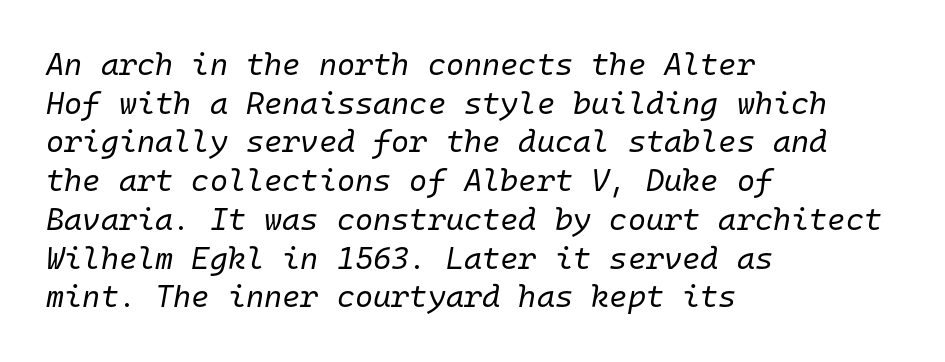
The image shows 31 px regular-weight type, italic (leaning right), monospaced; set left-aligned, normal line spacing (1.25x), normal letter spacing, not underlined; low stroke contrast and a medium x-height.
